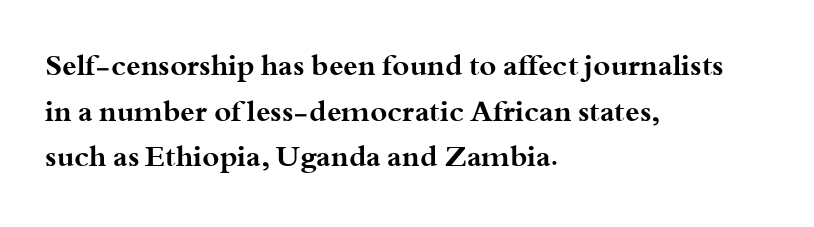
The letters advance in unequal steps, a hallmark of proportional type. A typesetter would mark this as roman, not italic. As a designer I'd log this as weight 700, bold. The passage is arranged the way most books set body copy — flush left. Bare-footed words on every line.
